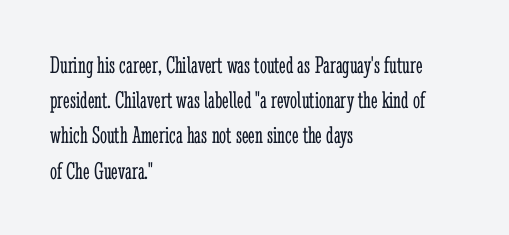
Weight: not bold — regular or lighter. Summary of vertical rhythm: regular, with standard interline spacing. Italic? Not at all — the glyphs are vertical. Words appear dense and cohesive because spacing is normal. Glance below the letters and you will spot only blank space.
